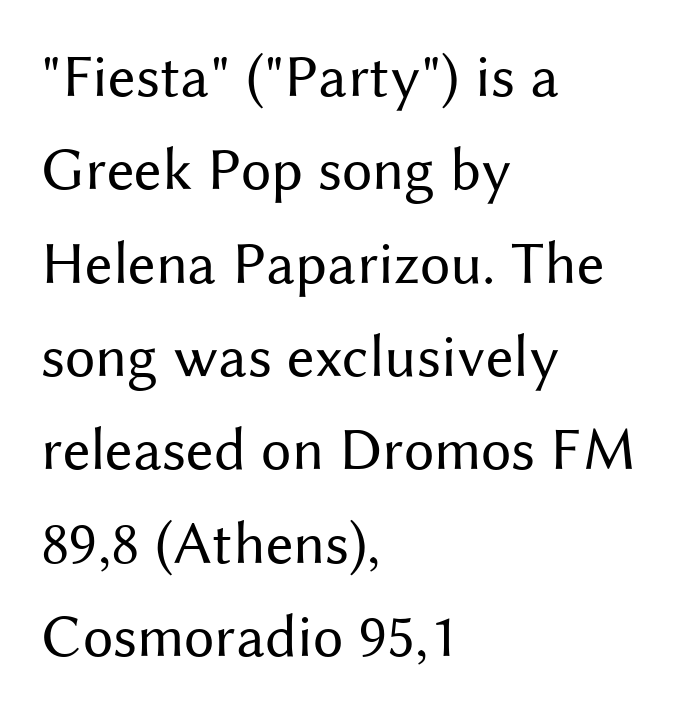
Vertically, the passage feels balanced, rows spaced as you'd expect. The line texture is even and compact thanks to regular tracking. Quick note: underline off. This sample has the flowing, uneven cadence of proportional lettering.
